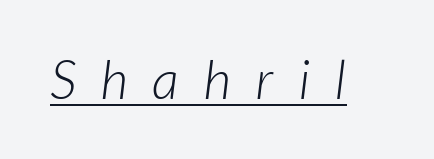
Nope, no serifs anywhere on these letters. You could only call the tracking loose — the letters float apart. This reads as an unemphasized weight, regular at the heaviest. Proportional: the letters do not fall into vertical columns. The rendered words wear a rule along their underside.
